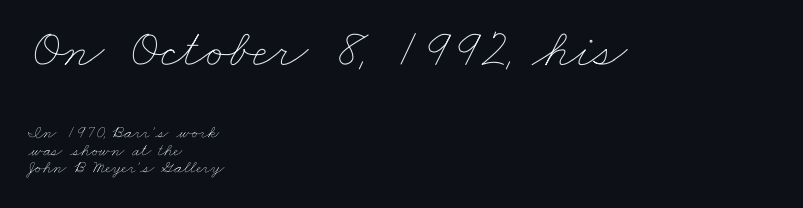
Does the copy run flush right? No — it runs flush left. You get the large type first, then a drop to smaller type. Caption: face not bold, strokes unweighted. Glance below the letters and you will spot only blank space.
